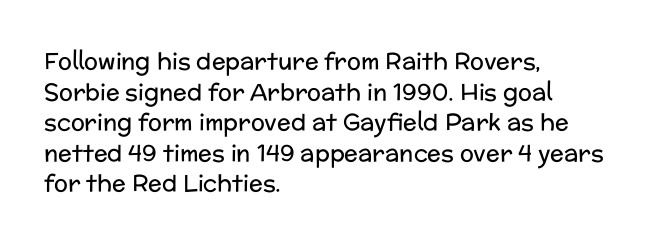
Q: Is the text bold? A: No.
Q: Is the text italic (slanted)? A: No, it is upright.
Q: Is the text underlined? A: No.
Q: How is the paragraph aligned? A: Left-aligned.
Q: Is the spacing between letters normal or unusually wide? A: Normal.
Q: Is the spacing between lines tight, normal or loose? A: Normal.
